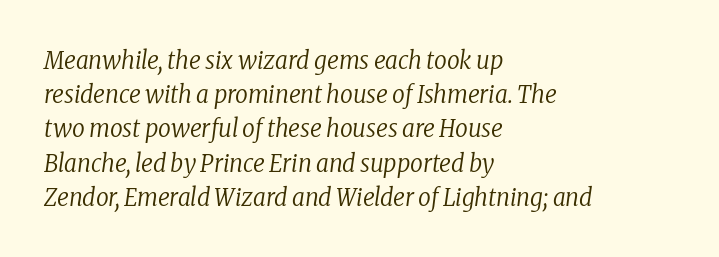
{"italic": "yes", "lean": "right", "slant_degrees": 8, "bold": "no", "underline": "no", "align": "left", "line_spacing": "normal", "line_spacing_ratio": 1.37, "letter_spacing": "normal", "letter_spacing_em": 0.0, "glyph_px": 25}
